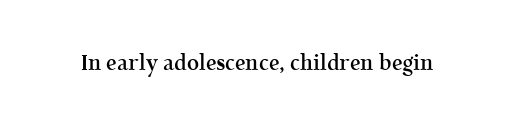
Q: Is the text bold? A: Semi-bold.
Q: Is the text italic (slanted)? A: No, it is upright.
Q: Is the text underlined? A: No.
Q: Is the spacing between letters normal or unusually wide? A: Normal.
